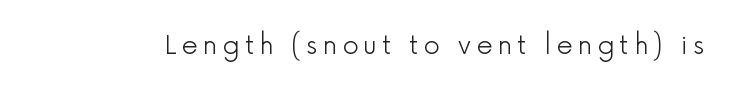
Q: Is the text bold? A: No.
Q: Is the text italic (slanted)? A: No, it is upright.
Q: Is the text underlined? A: No.
